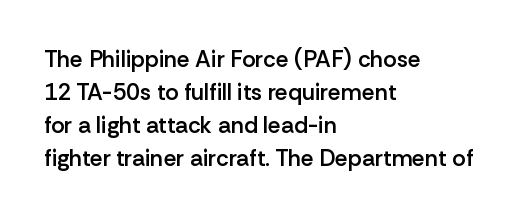
Default kerning and tracking; the words read as compact shapes. Quick note: interline space is typical. This rendering features lettering with no underline. Left-aligned paragraph, ragged on the right. The strokes are fattened partway — semibold, not bold. Italic: no, the glyphs are upright roman.
